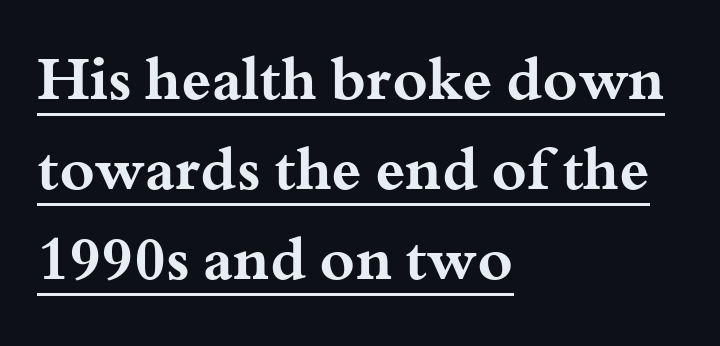
Beneath each row of characters lies a ruled line. To sum up the face: it has serifs. Italic: no, the glyphs are upright roman. Students, note that the glyphs here touch the page at normal intervals. Horizontal alignment here is leftward, the default for most running prose.
